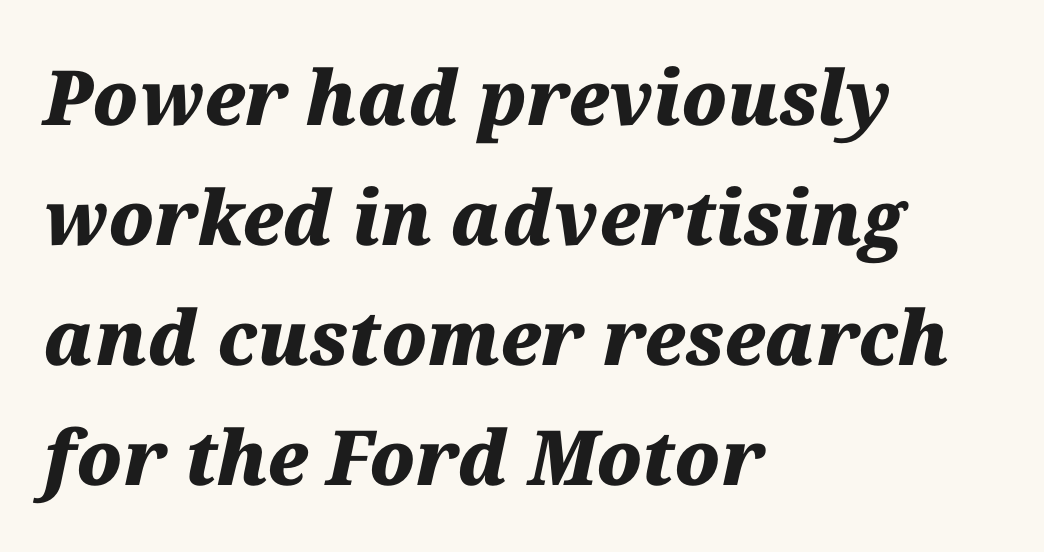
Q: Is the text bold? A: Yes.
Q: Is the text italic (slanted)? A: Yes, it leans right by about 12 degrees.
Q: Is the text underlined? A: No.
Q: How is the paragraph aligned? A: Left-aligned.
Q: Is the spacing between letters normal or unusually wide? A: Normal.
Q: Is the spacing between lines tight, normal or loose? A: Normal.
Q: Width (condensed, normal, or wide)? A: Normal.
Q: Stroke contrast? A: Medium.
Q: x-height? A: Medium.
Q: Monospaced? A: No.
